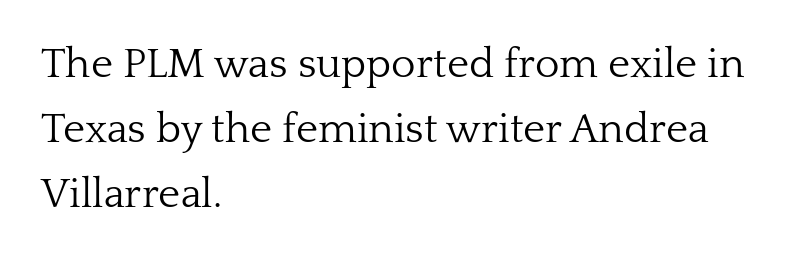
Q: Is the text bold? A: No.
Q: Is the text italic (slanted)? A: No, it is upright.
Q: Is the typeface a serif or a sans-serif typeface? A: Serif.
Q: Is the text underlined? A: No.
Q: How is the paragraph aligned? A: Left-aligned.
Q: Is the spacing between letters normal or unusually wide? A: Normal.
Q: Is the spacing between lines tight, normal or loose? A: Normal.
Q: Width (condensed, normal, or wide)? A: Normal.
Q: Stroke contrast? A: Low.
Q: x-height? A: Medium.
Q: Monospaced? A: No.
